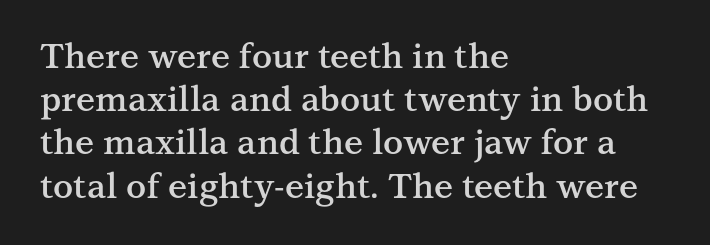
Q: Is the text bold? A: Semi-bold.
Q: Is the text italic (slanted)? A: No, it is upright.
Q: Is the typeface a serif or a sans-serif typeface? A: Serif.
Q: Is the text underlined? A: No.
Q: How is the paragraph aligned? A: Left-aligned.
Q: Is the spacing between letters normal or unusually wide? A: Normal.
Q: Is the spacing between lines tight, normal or loose? A: Normal.
Q: Width (condensed, normal, or wide)? A: Normal.
Q: Stroke contrast? A: Medium.
Q: x-height? A: Medium.
Q: Monospaced? A: No.
